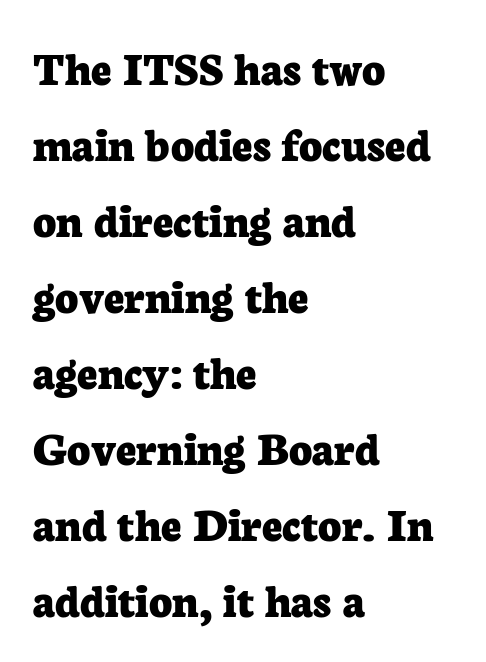
Q: Is the text bold? A: Yes.
Q: Is the text italic (slanted)? A: No, it is upright.
Q: Is the typeface a serif or a sans-serif typeface? A: Serif.
Q: Is the text underlined? A: No.
Q: How is the paragraph aligned? A: Left-aligned.
Q: Is the spacing between letters normal or unusually wide? A: Normal.
Q: Is the spacing between lines tight, normal or loose? A: Normal.
Q: Width (condensed, normal, or wide)? A: Normal.
Q: Stroke contrast? A: Low.
Q: x-height? A: Medium.
Q: Monospaced? A: No.
